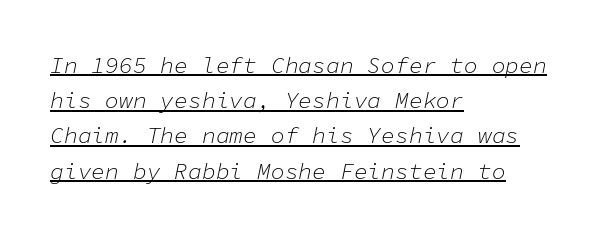
Q: Is the text bold? A: No.
Q: Is the text italic (slanted)? A: Yes, it leans right by about 11 degrees.
Q: Is the text underlined? A: Yes.
Q: How is the paragraph aligned? A: Left-aligned.
Q: Is the spacing between letters normal or unusually wide? A: Normal.
Q: Is the spacing between lines tight, normal or loose? A: Normal.
